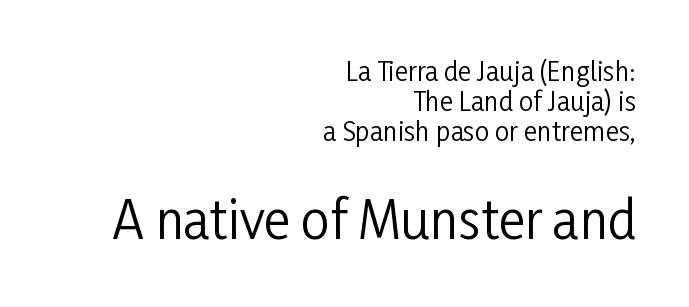
{"serif": "no", "italic": "no", "bold": "no", "weight": "regular", "width": "condensed", "stroke_contrast": "low", "x_height": "medium", "monospaced": "no", "underline": "no", "align": "right", "line_spacing_ratio": 1.16, "letter_spacing": "normal", "letter_spacing_em": 0.0, "larger_block": "second", "size_ratio": 1.96, "glyph_px": 51}
